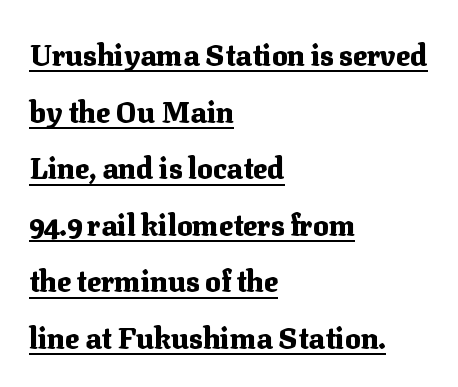
{"serif": "yes", "italic": "no", "bold": "yes", "weight": "heavy", "width": "normal", "stroke_contrast": "medium", "x_height": "medium", "monospaced": "no", "underline": "yes", "align": "left", "line_spacing": "loose", "line_spacing_ratio": 1.95, "letter_spacing": "normal", "letter_spacing_em": 0.0, "glyph_px": 29}
